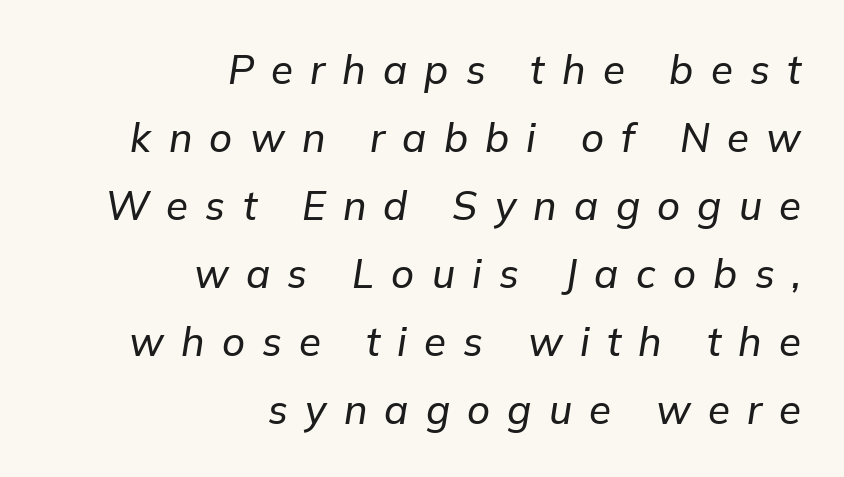
The strip under each line holds only bare page. The lines are quadded right. The rendering inserts visible extra space after every character. The face used here is proportionally spaced, like ordinary book or web type. Does the lettering tilt? It does — this is italic.
